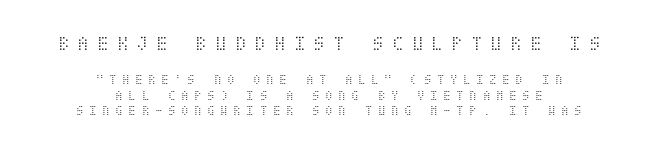
{"italic": "no", "bold": "no", "underline": "no", "align": "center", "line_spacing": "tight", "line_spacing_ratio": 1.08, "letter_spacing": "wide", "letter_spacing_em": 0.39, "larger_block": "first", "size_ratio": 1.5, "glyph_px": 21}
